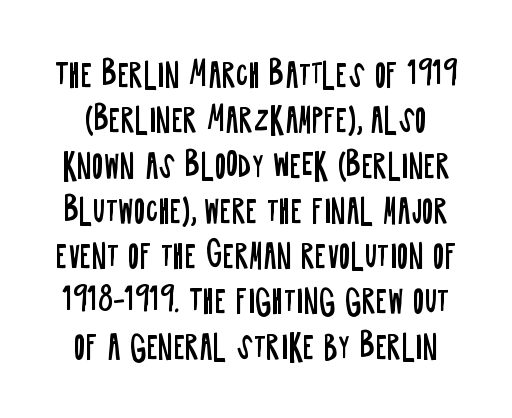
Serif or sans? Sans — the stroke terminals are bare. Looks like regular typesetting: each glyph gets only the width it needs. A typesetter would call this leading conventional body-copy spacing. Is there any slant? The stems are plumb. A bare baseline throughout the passage.
